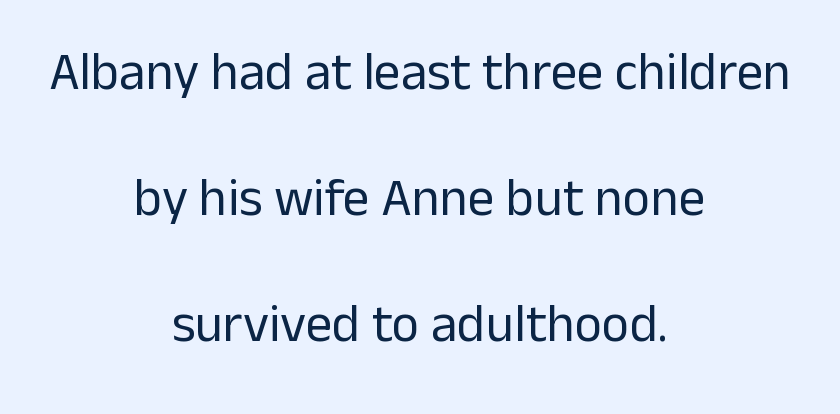
The image shows 53 px regular-weight sans-serif type, upright; set centered, loose line spacing (2.38x), normal letter spacing, not underlined; low stroke contrast and a medium x-height.
